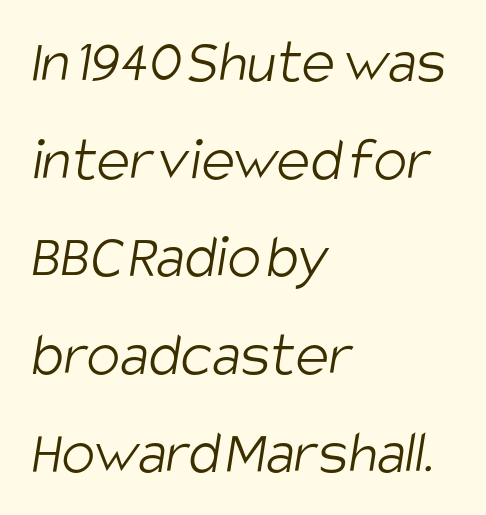
{"serif": "no", "bold": "no", "weight": "light", "width": "condensed", "stroke_contrast": "low", "x_height": "large", "monospaced": "no", "underline": "no", "align": "left", "line_spacing": "normal", "line_spacing_ratio": 1.55, "letter_spacing": "normal", "letter_spacing_em": 0.0, "glyph_px": 63}
